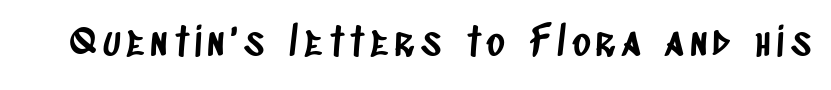
Q: Is the typeface a serif or a sans-serif typeface? A: Sans-serif.
Q: Is the text underlined? A: No.
Q: Width (condensed, normal, or wide)? A: Condensed.
Q: Stroke contrast? A: Low.
Q: x-height? A: Large.
Q: Monospaced? A: No.
